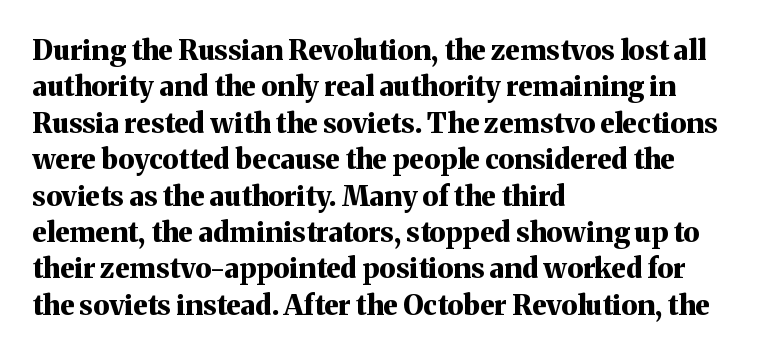
The image shows 28 px bold serif type, upright; set left-aligned, normal line spacing (1.3x), normal letter spacing, not underlined; medium stroke contrast and a medium x-height.
